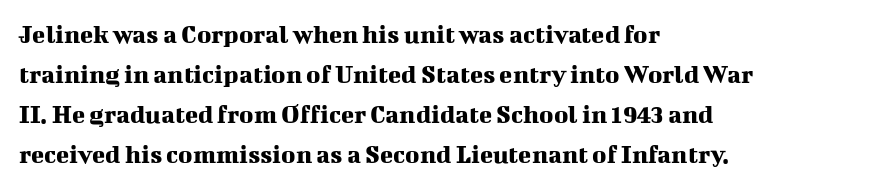
The image shows 27 px text type, upright; set left-aligned, normal line spacing (1.48x), normal letter spacing, not underlined.
